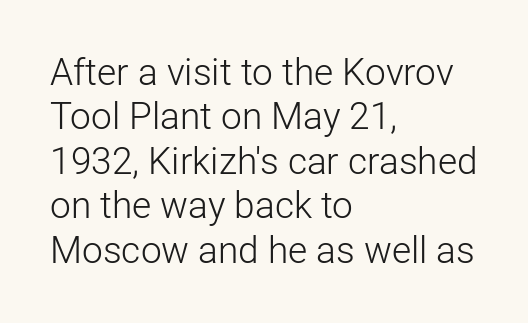
{"serif": "no", "italic": "no", "bold": "no", "weight": "light", "width": "normal", "stroke_contrast": "low", "x_height": "medium", "monospaced": "no", "underline": "no", "align": "left", "line_spacing_ratio": 1.2, "letter_spacing": "normal", "letter_spacing_em": 0.0, "glyph_px": 37}
